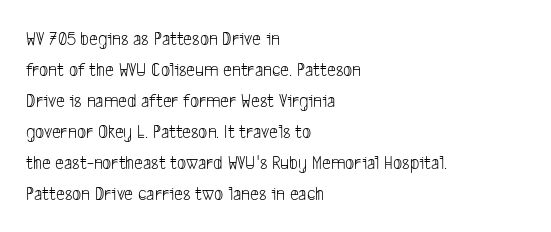
Q: Is the text bold? A: No.
Q: Is the text underlined? A: No.
Q: How is the paragraph aligned? A: Left-aligned.
Q: Is the spacing between letters normal or unusually wide? A: Normal.
Q: Is the spacing between lines tight, normal or loose? A: Normal.
